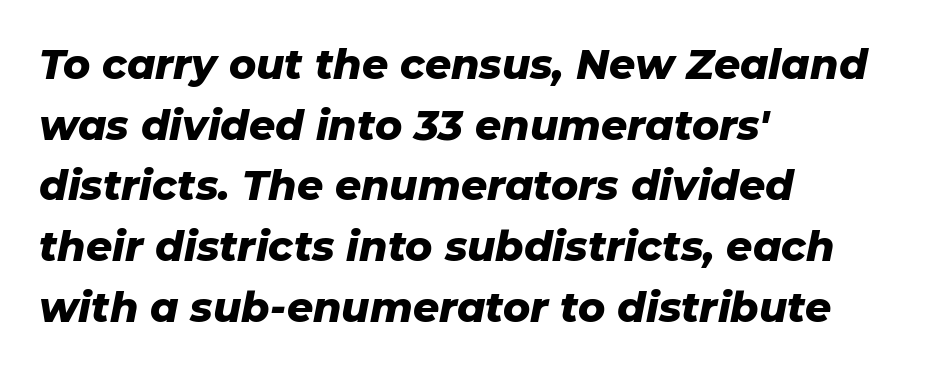
No extra tracking has been applied to these lines. Compared with ordinary roman type, these characters are visibly tilted. Plain, unruled lines of type. The leading is moderate, giving the passage an even texture.
